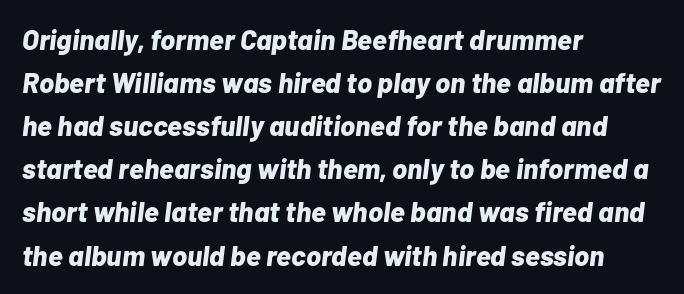
The strokes are fattened all the way to bold. Compared with typical body copy, the letter spacing here is the same. The designer left line spacing at the default. Spacing verdict: proportional, widths tailored to each character.
